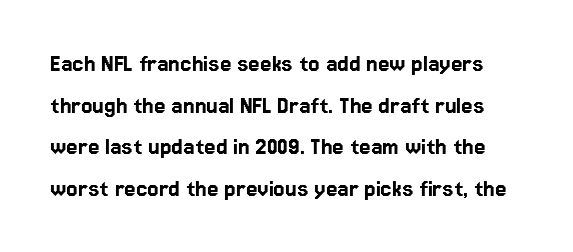
Q: Is the text italic (slanted)? A: No, it is upright.
Q: Is the text underlined? A: No.
Q: Is the spacing between letters normal or unusually wide? A: Normal.
Q: Is the spacing between lines tight, normal or loose? A: Normal.
